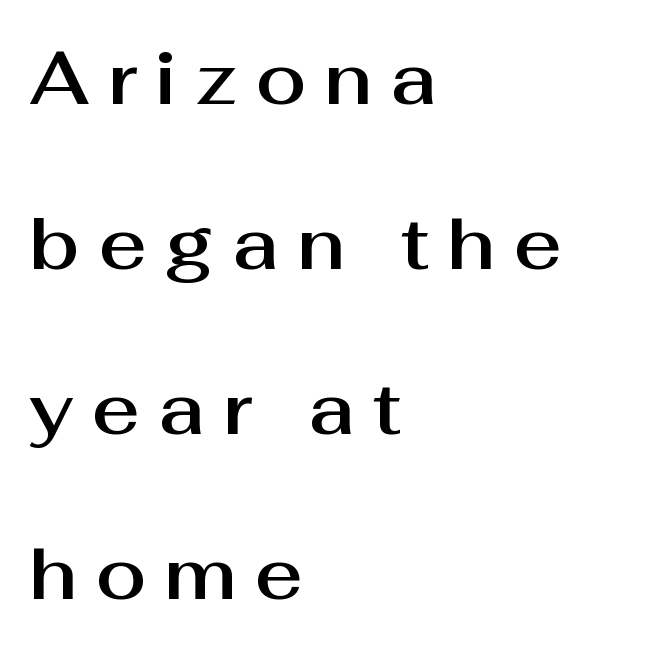
The image shows 74 px sans-serif type, upright; set left-aligned, loose line spacing (2.23x), unusually wide letter spacing (+0.24 em), not underlined; medium stroke contrast and a medium x-height.
